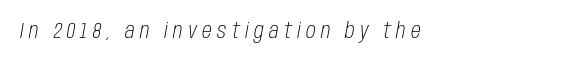
The image shows 22 px text type, italic (leaning right); set unusually wide letter spacing (+0.24 em), not underlined.
